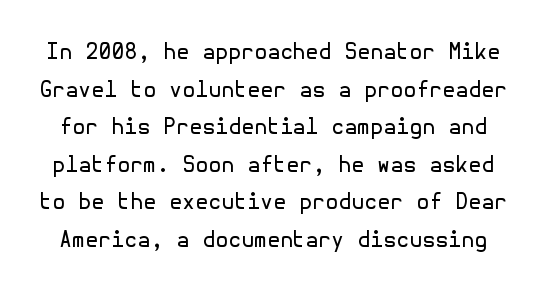
Weight: regular or lighter. The rendering keeps characters at their native spacing. Type without underlining. It's the straight-up-and-down kind of type.
